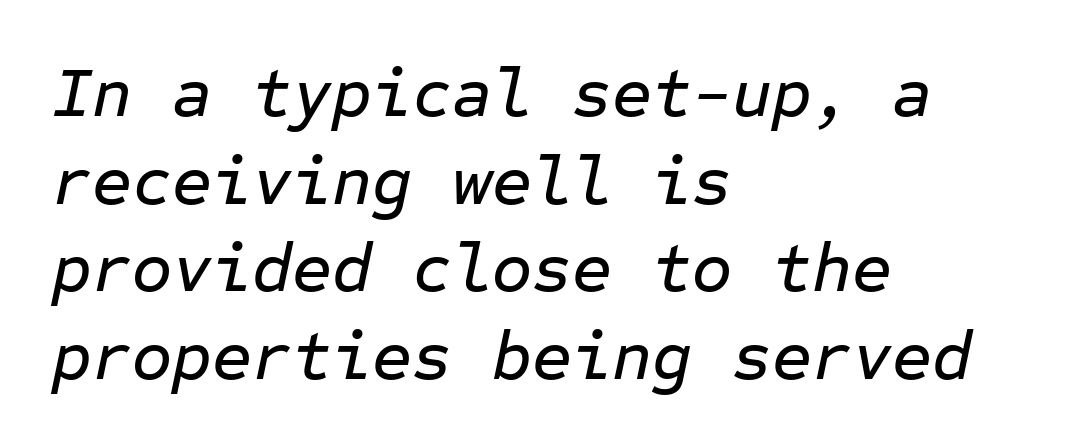
Q: Is the text italic (slanted)? A: Yes, it leans right by about 12 degrees.
Q: Is the text underlined? A: No.
Q: How is the paragraph aligned? A: Left-aligned.
Q: Is the spacing between letters normal or unusually wide? A: Normal.
Q: Is the spacing between lines tight, normal or loose? A: Normal.
Q: Width (condensed, normal, or wide)? A: Normal.
Q: Stroke contrast? A: Low.
Q: x-height? A: Medium.
Q: Monospaced? A: Yes.
